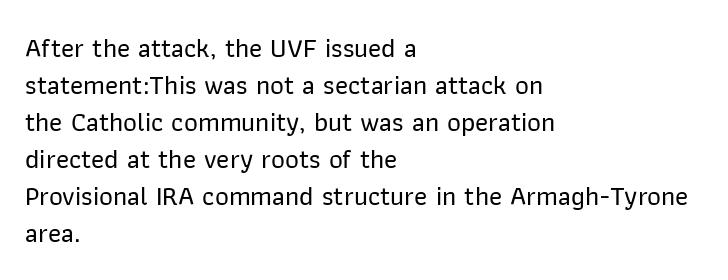
A typesetter would call this zero additional tracking. Notice how descenders clear the ascenders below comfortably — that's standard leading. Ordinary non-slanted type is in use. Letters rest on an invisible, unmarked baseline.
